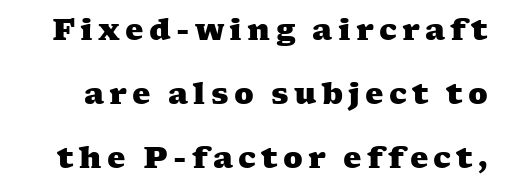
Q: Is the text bold? A: Yes.
Q: Is the typeface a serif or a sans-serif typeface? A: Serif.
Q: Is the text underlined? A: No.
Q: Is the spacing between lines tight, normal or loose? A: Loose.
Q: Width (condensed, normal, or wide)? A: Wide.
Q: Stroke contrast? A: Medium.
Q: x-height? A: Medium.
Q: Monospaced? A: No.
